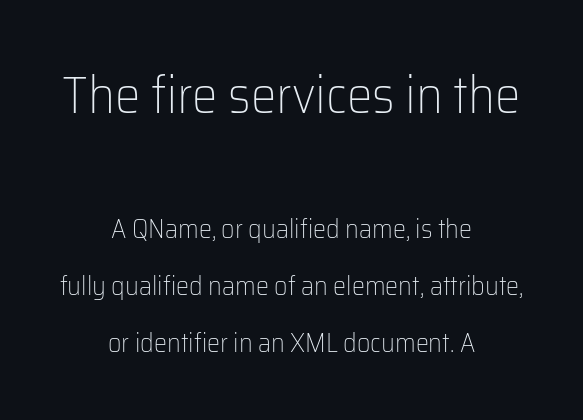
The image shows 51 px light sans-serif type, upright; set centered, loose line spacing (2.2x), normal letter spacing, not underlined; the first (top) block is 1.96x larger; low stroke contrast and a medium x-height.
